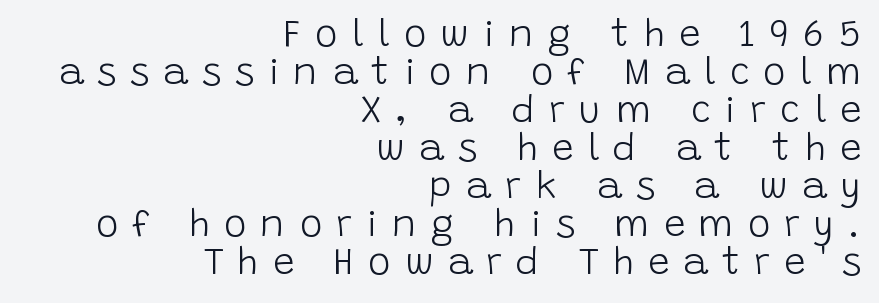
Q: Is the text bold? A: No.
Q: Is the text italic (slanted)? A: No, it is upright.
Q: Is the typeface a serif or a sans-serif typeface? A: Sans-serif.
Q: Is the text underlined? A: No.
Q: How is the paragraph aligned? A: Right-aligned.
Q: Is the spacing between letters normal or unusually wide? A: Unusually wide.
Q: Is the spacing between lines tight, normal or loose? A: Tight.
Q: Width (condensed, normal, or wide)? A: Normal.
Q: Stroke contrast? A: Low.
Q: x-height? A: Large.
Q: Monospaced? A: No.
